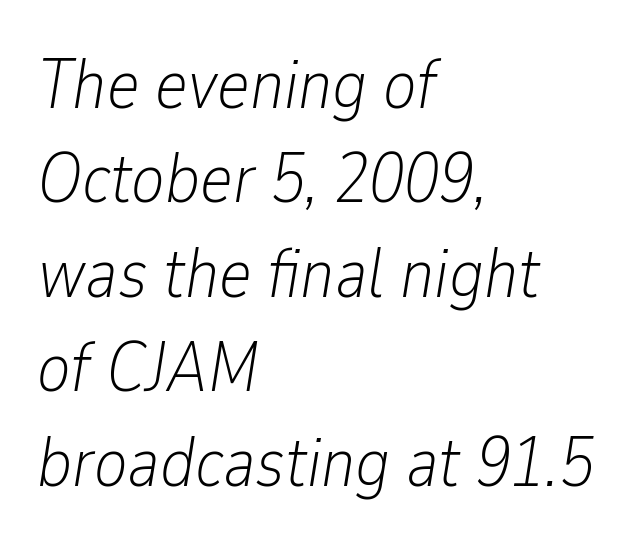
Q: Is the text bold? A: No.
Q: Is the text italic (slanted)? A: Yes, it leans right by about 9 degrees.
Q: Is the text underlined? A: No.
Q: How is the paragraph aligned? A: Left-aligned.
Q: Is the spacing between letters normal or unusually wide? A: Normal.
Q: Is the spacing between lines tight, normal or loose? A: Normal.
Q: Width (condensed, normal, or wide)? A: Condensed.
Q: Stroke contrast? A: Low.
Q: x-height? A: Medium.
Q: Monospaced? A: No.
